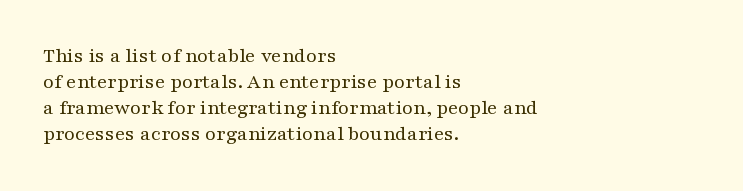
The image shows 21 px text type, upright; set left-aligned, line spacing 1.24x, normal letter spacing, not underlined.
